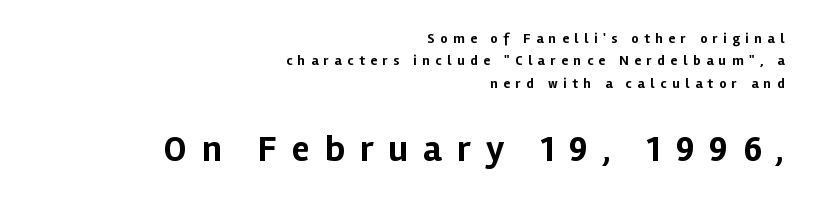
Q: Is the text bold? A: Yes.
Q: Is the text italic (slanted)? A: No, it is upright.
Q: Is the typeface a serif or a sans-serif typeface? A: Sans-serif.
Q: Is the text underlined? A: No.
Q: How is the paragraph aligned? A: Right-aligned.
Q: Is the spacing between letters normal or unusually wide? A: Unusually wide.
Q: Is the spacing between lines tight, normal or loose? A: Normal.
Q: Which block of text is set in a larger size, the first (top) or the second (bottom)? A: The second (bottom) one.
Q: Width (condensed, normal, or wide)? A: Normal.
Q: Stroke contrast? A: Low.
Q: x-height? A: Medium.
Q: Monospaced? A: No.
